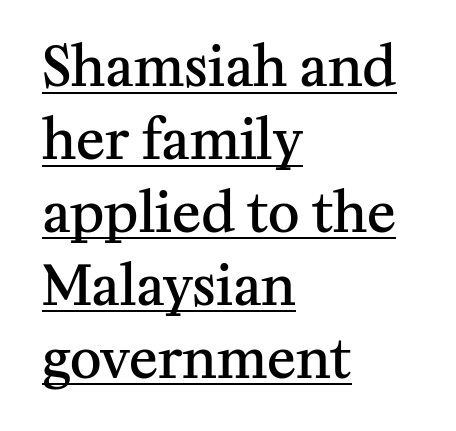
Q: Is the text bold? A: Semi-bold.
Q: Is the text italic (slanted)? A: No, it is upright.
Q: Is the typeface a serif or a sans-serif typeface? A: Serif.
Q: Is the text underlined? A: Yes.
Q: How is the paragraph aligned? A: Left-aligned.
Q: Is the spacing between letters normal or unusually wide? A: Normal.
Q: Is the spacing between lines tight, normal or loose? A: Normal.
Q: Width (condensed, normal, or wide)? A: Normal.
Q: Stroke contrast? A: Medium.
Q: x-height? A: Medium.
Q: Monospaced? A: No.
